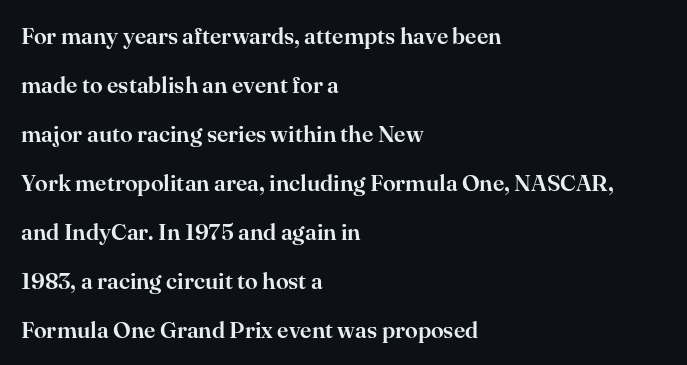
The image shows 23 px text type, upright; set left-aligned, loose line spacing (2.13x), normal letter spacing, not underlined.
